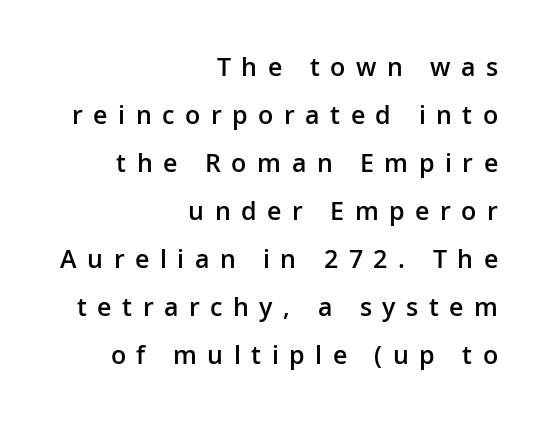
The image shows 25 px text type, upright; set right-aligned, loose line spacing (1.92x), unusually wide letter spacing (+0.42 em), not underlined.
